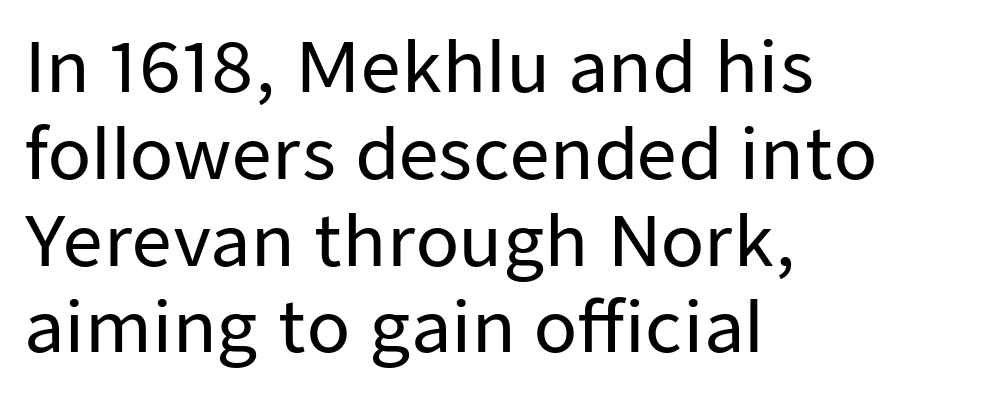
{"serif": "no", "italic": "no", "width": "normal", "stroke_contrast": "low", "x_height": "medium", "monospaced": "no", "underline": "no", "align": "left", "line_spacing_ratio": 1.24, "letter_spacing": "normal", "letter_spacing_em": 0.0, "glyph_px": 70}
